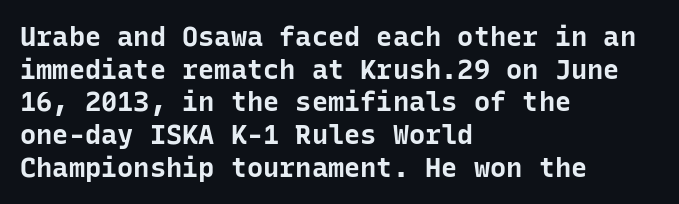
The glyphs are unaccompanied by any horizontal stroke below them. The passage shown is emphatically bold. The lettering holds an erect, upright posture throughout. Here the glyphs are tracked normally, forming tight word shapes.
